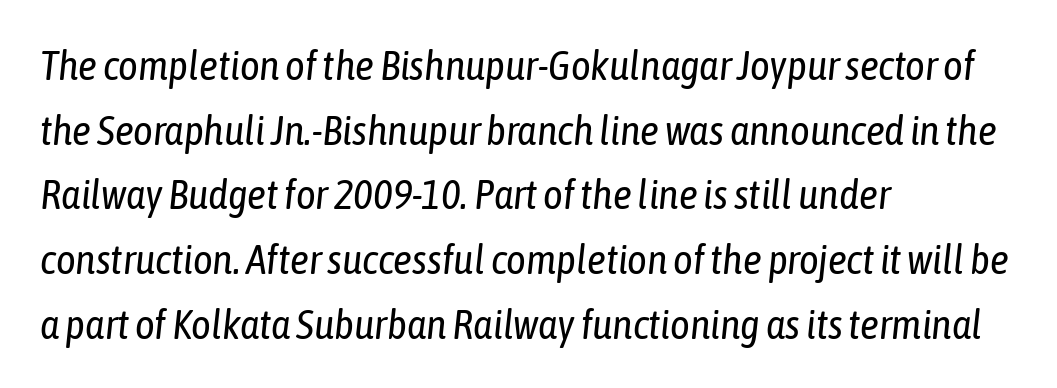
The image shows 42 px regular-weight, condensed type, italic (leaning right); set left-aligned, normal line spacing (1.54x), normal letter spacing, not underlined; low stroke contrast and a medium x-height.
